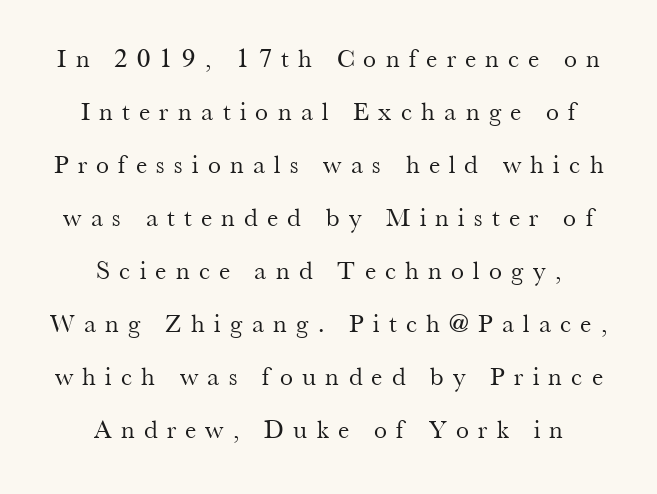
{"italic": "no", "bold": "no", "underline": "no", "align": "center", "line_spacing": "loose", "line_spacing_ratio": 2.04, "letter_spacing": "wide", "letter_spacing_em": 0.36, "glyph_px": 26}
